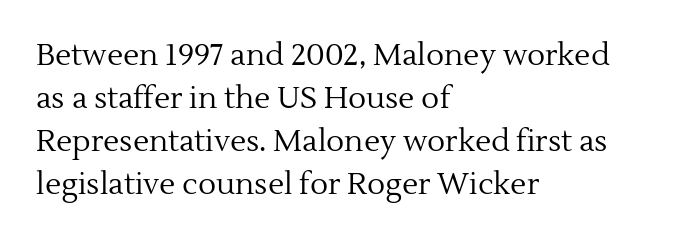
The image shows 30 px regular-weight serif type, upright; set left-aligned, normal line spacing (1.43x), normal letter spacing, not underlined; a medium x-height.
